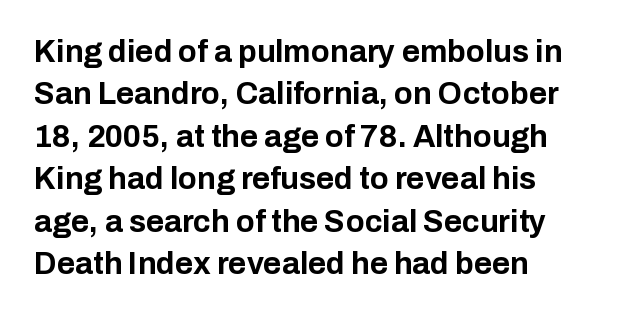
Ordinary non-slanted type is in use. Inter-character spacing is left at the font's built-in metrics. Unmarked baselines from the first word to the last. The type family on display is of the sans-serif kind.
